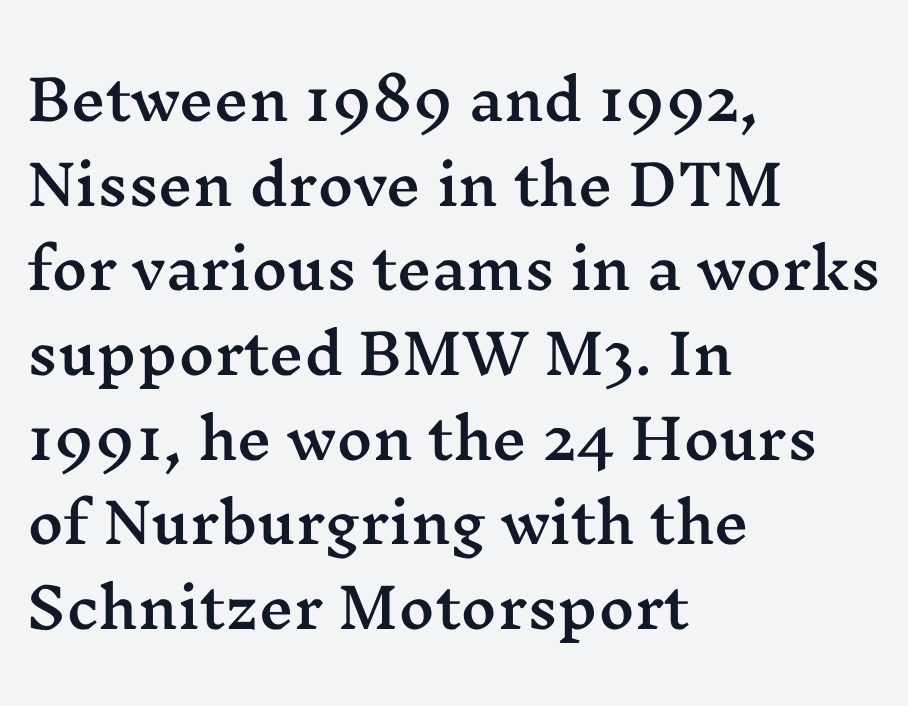
Q: Is the text italic (slanted)? A: No, it is upright.
Q: Is the typeface a serif or a sans-serif typeface? A: Serif.
Q: Is the text underlined? A: No.
Q: How is the paragraph aligned? A: Left-aligned.
Q: Is the spacing between letters normal or unusually wide? A: Normal.
Q: Is the spacing between lines tight, normal or loose? A: Normal.
Q: Width (condensed, normal, or wide)? A: Wide.
Q: Stroke contrast? A: Medium.
Q: x-height? A: Medium.
Q: Monospaced? A: No.
